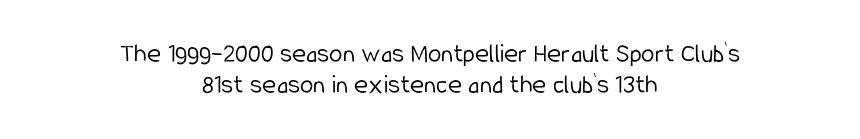
If you measured baseline to baseline, you'd find a short distance. The lettering holds an erect, upright posture throughout. The glyphs are unaccompanied by any horizontal stroke below them. The weight would be labelled regular, book, light, or lighter still. Here the glyphs are tracked normally, forming tight word shapes.
